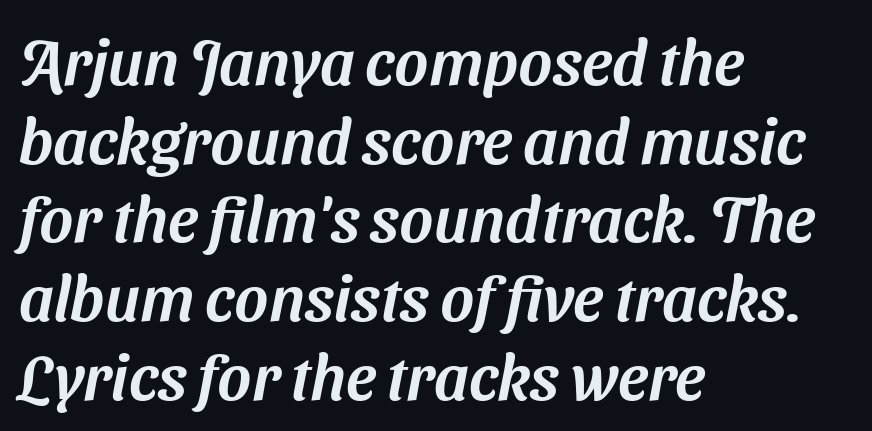
{"serif": "no", "width": "normal", "stroke_contrast": "medium", "x_height": "medium", "monospaced": "no", "underline": "no", "align": "left", "line_spacing_ratio": 1.23, "letter_spacing": "normal", "letter_spacing_em": 0.0, "glyph_px": 64}
